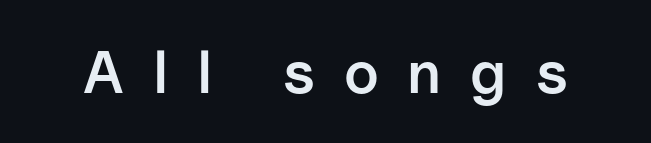
{"serif": "no", "italic": "no", "bold": "semi", "weight": "semibold", "width": "normal", "stroke_contrast": "low", "x_height": "medium", "monospaced": "no", "underline": "no", "letter_spacing": "wide", "letter_spacing_em": 0.48, "glyph_px": 60}
